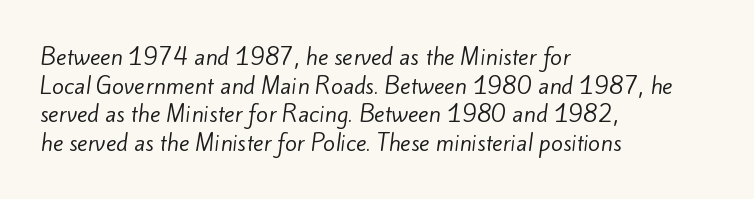
Characters follow at the spacing the type designer built in. These lines stack with their left ends in a neat column. The strip under each line holds only bare page. Each stroke keeps to a modest, everyday thickness or less.
